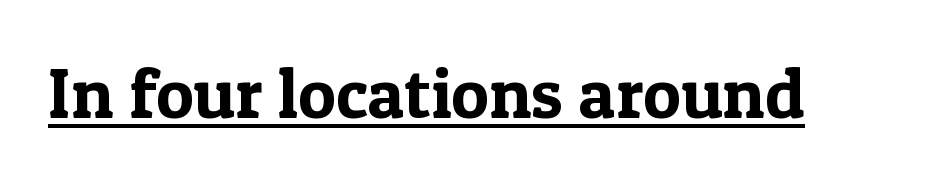
{"serif": "yes", "italic": "no", "width": "normal", "x_height": "medium", "monospaced": "no", "underline": "yes", "letter_spacing": "normal", "letter_spacing_em": 0.0, "glyph_px": 71}
